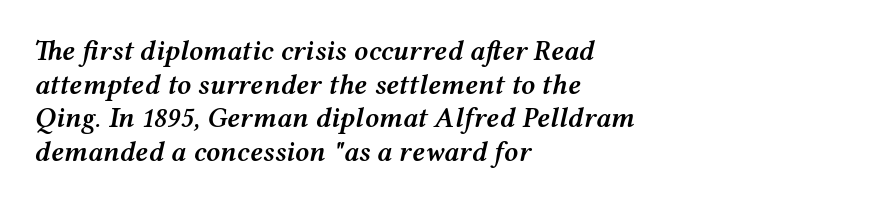
Q: Is the text bold? A: Semi-bold.
Q: Is the text italic (slanted)? A: Yes, it leans right by about 12 degrees.
Q: Is the text underlined? A: No.
Q: How is the paragraph aligned? A: Left-aligned.
Q: Is the spacing between letters normal or unusually wide? A: Normal.
Q: Width (condensed, normal, or wide)? A: Wide.
Q: Stroke contrast? A: Medium.
Q: x-height? A: Medium.
Q: Monospaced? A: No.
